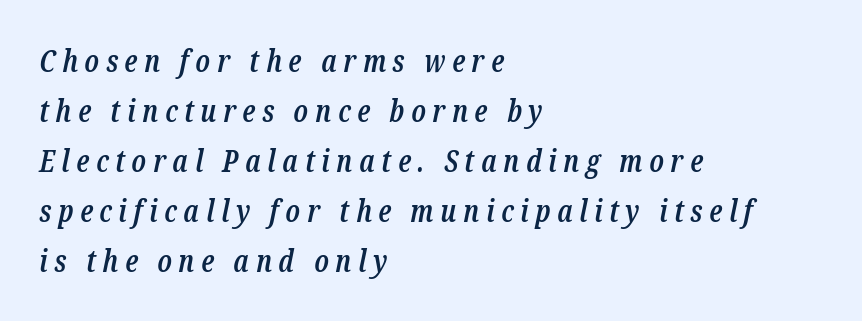
{"serif": "yes", "italic": "yes", "lean": "right", "slant_degrees": 12, "bold": "semi", "weight": "semibold", "width": "condensed", "stroke_contrast": "low", "x_height": "medium", "monospaced": "no", "underline": "no", "align": "left", "line_spacing": "normal", "line_spacing_ratio": 1.67, "letter_spacing": "wide", "letter_spacing_em": 0.22, "glyph_px": 30}
